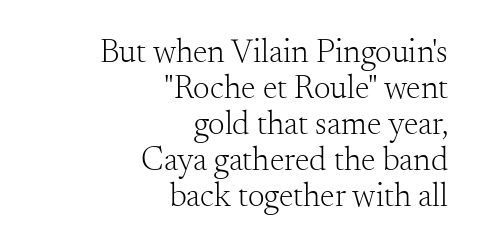
Vertically, the passage feels compressed, each row crowding the next. Typographically, this falls in the serif category. Posture: straight, roman, zero tilt. Varying glyph widths throughout — classic text-font behaviour. Words appear dense and cohesive because spacing is normal. The setting favours the right margin, as signatures and pull-quotes sometimes do.
